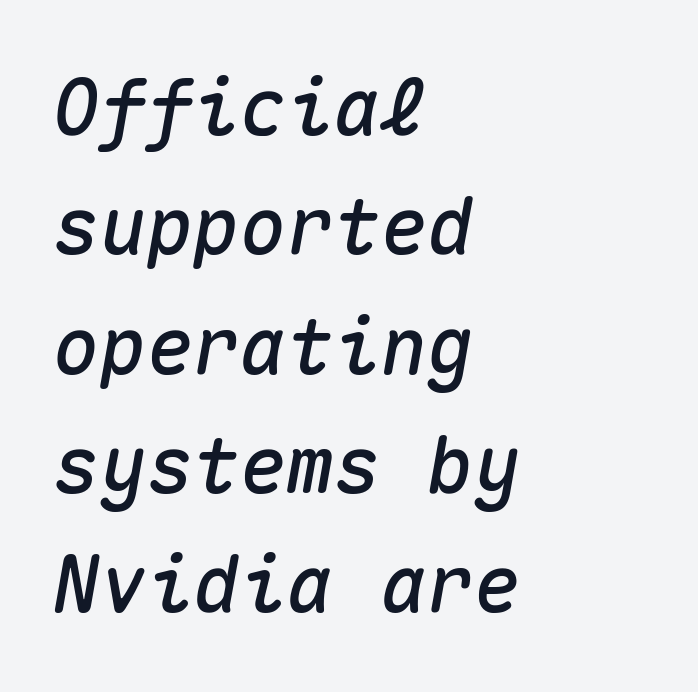
Each letter, wide or thin by design, is forced into the same width here. Line beginnings align vertically; line endings do not. You can tell it's italic because the verticals aren't actually vertical. The rendering keeps characters at their native spacing.
